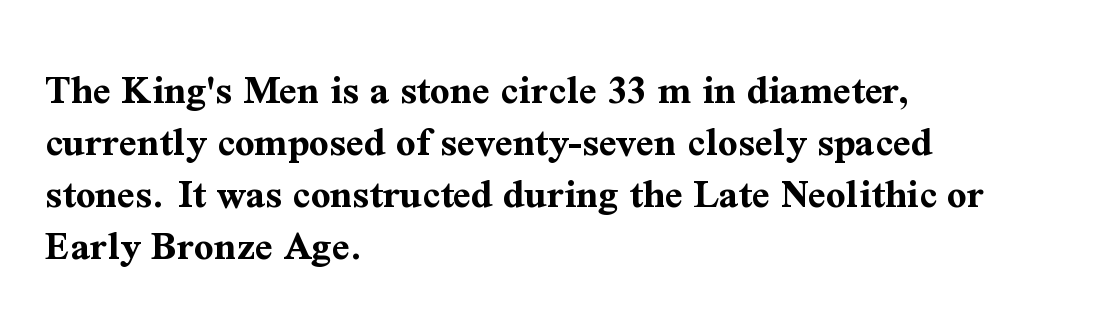
{"serif": "yes", "italic": "no", "bold": "yes", "weight": "bold", "width": "normal", "stroke_contrast": "medium", "x_height": "medium", "monospaced": "no", "underline": "no", "align": "left", "line_spacing_ratio": 1.21, "letter_spacing": "normal", "letter_spacing_em": 0.0, "glyph_px": 43}
